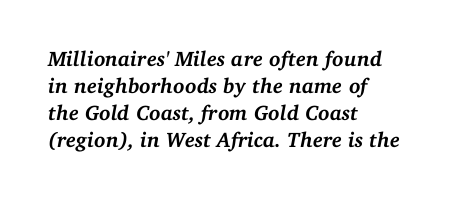
Q: Is the text bold? A: Yes.
Q: Is the text italic (slanted)? A: Yes, it leans right by about 11 degrees.
Q: Is the text underlined? A: No.
Q: How is the paragraph aligned? A: Left-aligned.
Q: Is the spacing between letters normal or unusually wide? A: Normal.
Q: Is the spacing between lines tight, normal or loose? A: Normal.
